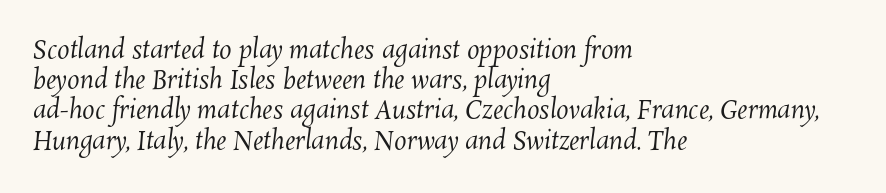
This sample is left-justified, so line endings fall wherever the words run out. A bare baseline throughout the passage. Glyph-to-glyph distance matches everyday printed text. Think standard paragraph weight, or any step lighter than that.
